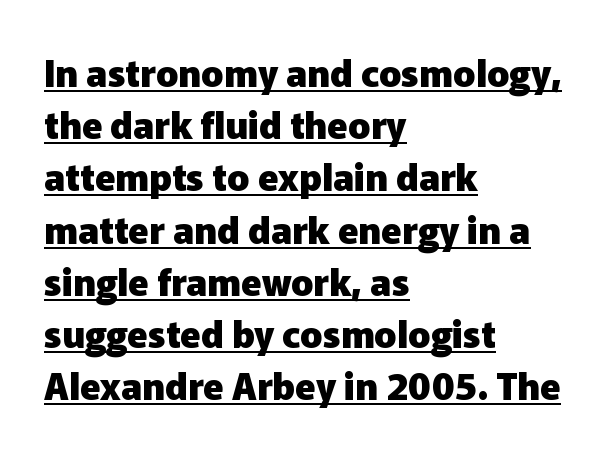
Looks like regular typesetting: each glyph gets only the width it needs. A classic flush-left, rag-right setting is used for this passage. These lines were composed using upright roman letters. The letters sit at their default tracking, neither squeezed nor spread. The letters are bold, with thick, heavy strokes.
